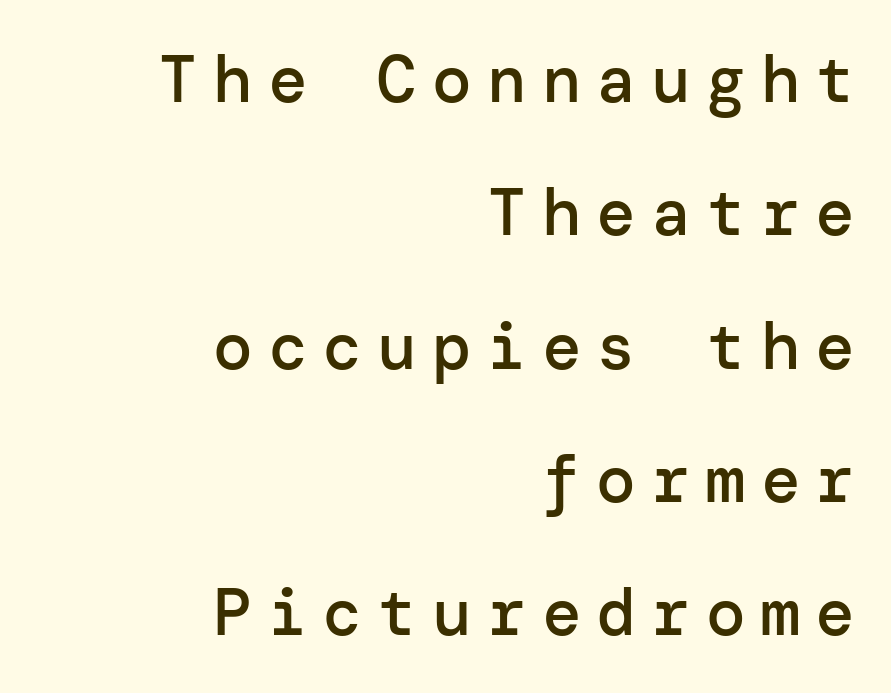
Q: Is the text bold? A: Semi-bold.
Q: Is the text italic (slanted)? A: No, it is upright.
Q: Is the typeface a serif or a sans-serif typeface? A: Sans-serif.
Q: Is the text underlined? A: No.
Q: How is the paragraph aligned? A: Right-aligned.
Q: Is the spacing between letters normal or unusually wide? A: Unusually wide.
Q: Is the spacing between lines tight, normal or loose? A: Loose.
Q: Width (condensed, normal, or wide)? A: Normal.
Q: Stroke contrast? A: Low.
Q: x-height? A: Medium.
